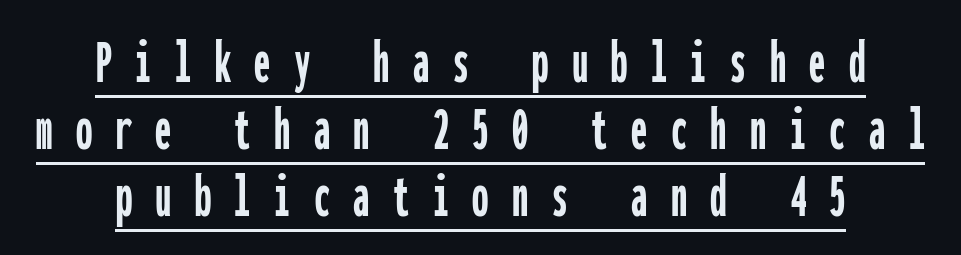
This is underlined copy, the kind a proofreader might mark for attention. Looks like terminal output: every glyph gets an equal slot. The gaps between neighbouring characters are conspicuously large. Horizontal alignment here is central, giving a formal, balanced look. Nope, no serifs anywhere on these letters. This sample trades vertical openness for compactness between lines.
